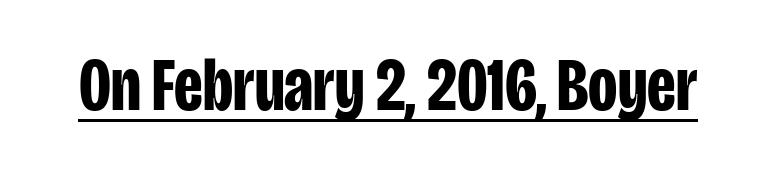
{"serif": "no", "italic": "no", "bold": "yes", "weight": "bold", "width": "condensed", "stroke_contrast": "low", "x_height": "large", "monospaced": "no", "underline": "yes", "letter_spacing": "normal", "letter_spacing_em": 0.0, "glyph_px": 76}
